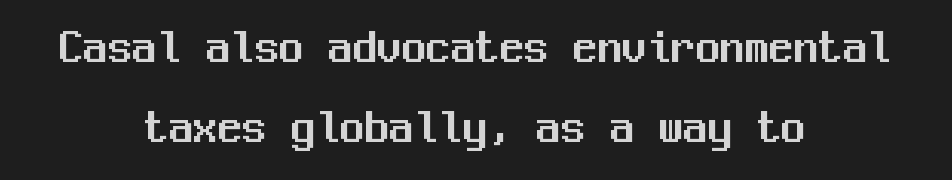
Q: Is the text italic (slanted)? A: No, it is upright.
Q: Is the typeface a serif or a sans-serif typeface? A: Sans-serif.
Q: Is the text underlined? A: No.
Q: How is the paragraph aligned? A: Centered.
Q: Is the spacing between letters normal or unusually wide? A: Normal.
Q: Is the spacing between lines tight, normal or loose? A: Normal.
Q: Width (condensed, normal, or wide)? A: Normal.
Q: Stroke contrast? A: Medium.
Q: x-height? A: Medium.
Q: Monospaced? A: Yes.
